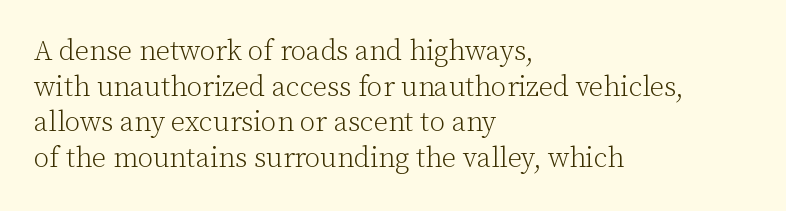
Vertical stems look standard width or narrower in stroke. Line beginnings align vertically; line endings do not. Spacing verdict: proportional, widths tailored to each character. The strip under each line holds only bare page. Old-style or modern, the face here clearly has serifs. Default kerning and tracking; the words read as compact shapes.
